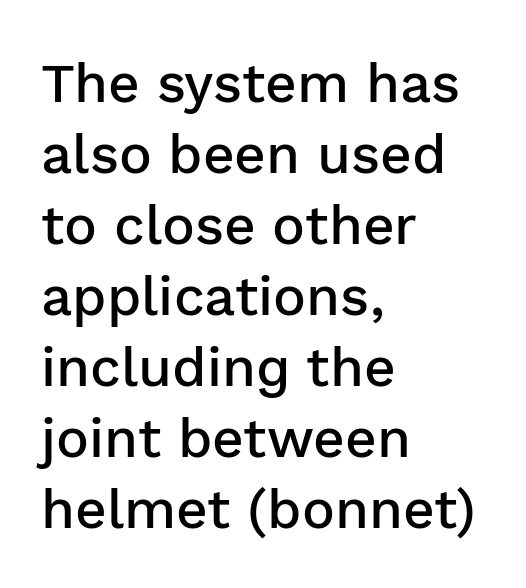
{"serif": "no", "italic": "no", "bold": "semi", "weight": "semibold", "width": "normal", "stroke_contrast": "low", "x_height": "medium", "monospaced": "no", "underline": "no", "align": "left", "line_spacing": "normal", "line_spacing_ratio": 1.29, "letter_spacing": "normal", "letter_spacing_em": 0.0, "glyph_px": 55}
